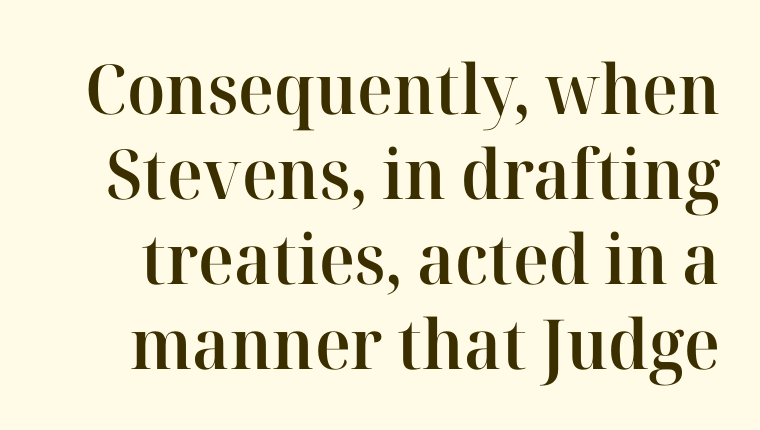
Q: Is the text bold? A: Semi-bold.
Q: Is the text italic (slanted)? A: No, it is upright.
Q: Is the typeface a serif or a sans-serif typeface? A: Serif.
Q: Is the text underlined? A: No.
Q: Is the spacing between letters normal or unusually wide? A: Normal.
Q: Width (condensed, normal, or wide)? A: Normal.
Q: Stroke contrast? A: High.
Q: x-height? A: Medium.
Q: Monospaced? A: No.
